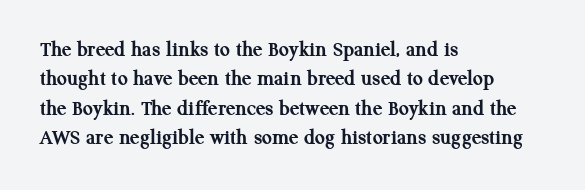
The image shows 22 px bold type, upright; set left-aligned, normal line spacing (1.33x), normal letter spacing, not underlined.
